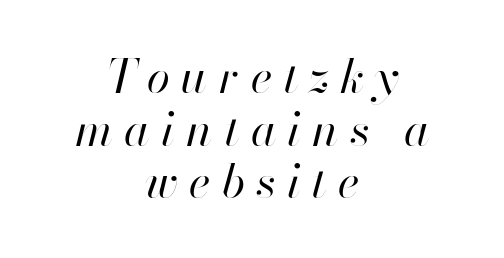
Q: Is the text bold? A: No.
Q: Is the text italic (slanted)? A: Yes, it leans right by about 13 degrees.
Q: Is the text underlined? A: No.
Q: How is the paragraph aligned? A: Centered.
Q: Is the spacing between letters normal or unusually wide? A: Unusually wide.
Q: Is the spacing between lines tight, normal or loose? A: Tight.
Q: Width (condensed, normal, or wide)? A: Normal.
Q: Stroke contrast? A: High.
Q: x-height? A: Small.
Q: Monospaced? A: No.
